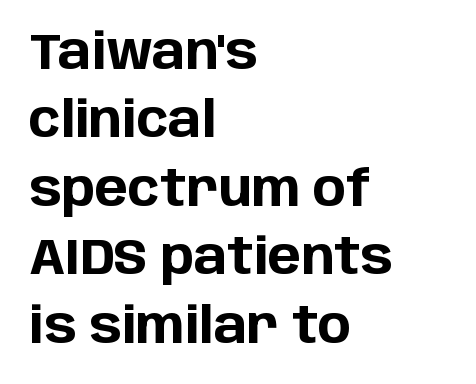
The type is set solid horizontally, with unmodified tracking. The space beneath each line is pristine and unruled. The rendering uses natural spacing where letterforms have individual widths. This sample is left-justified, so line endings fall wherever the words run out. Evenly set lines give the paragraph a standard silhouette. Designer's note — italics off, roman on.
